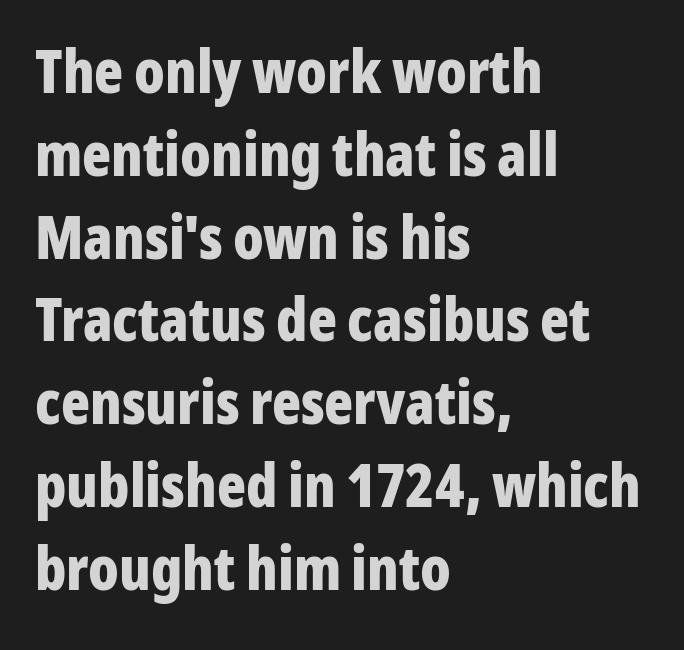
{"serif": "no", "italic": "no", "bold": "yes", "weight": "bold", "width": "condensed", "stroke_contrast": "low", "x_height": "medium", "monospaced": "no", "underline": "no", "align": "left", "line_spacing": "normal", "line_spacing_ratio": 1.38, "letter_spacing": "normal", "letter_spacing_em": 0.0, "glyph_px": 60}
